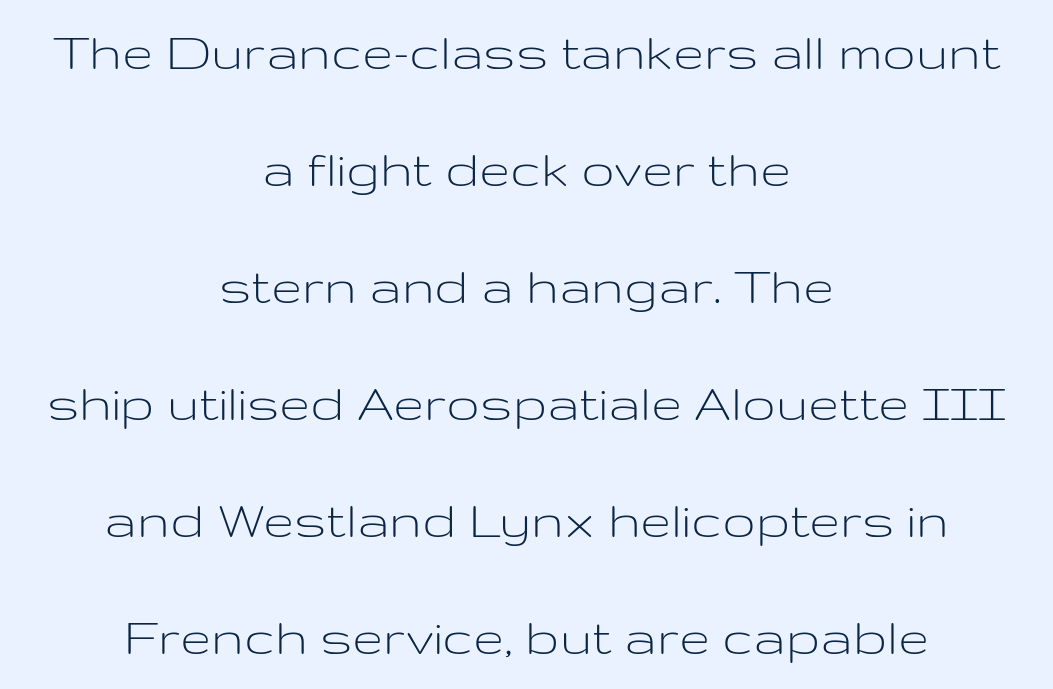
{"serif": "no", "italic": "no", "bold": "no", "weight": "light", "width": "wide", "stroke_contrast": "low", "x_height": "medium", "monospaced": "no", "underline": "no", "align": "center", "line_spacing": "loose", "line_spacing_ratio": 2.09, "letter_spacing": "normal", "letter_spacing_em": 0.0, "glyph_px": 56}
